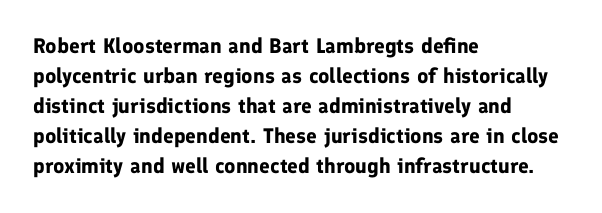
{"italic": "no", "bold": "yes", "underline": "no", "align": "left", "line_spacing": "normal", "line_spacing_ratio": 1.43, "letter_spacing": "normal", "letter_spacing_em": 0.0, "glyph_px": 21}
